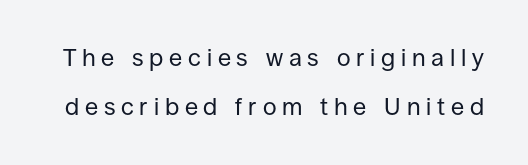
Is the stroke heavy? The answer is a plain regular-or-lighter. Decoration check: the copy has no underline. The letters stand upright; this is a roman face. Loosely led — the rows are spread out.
